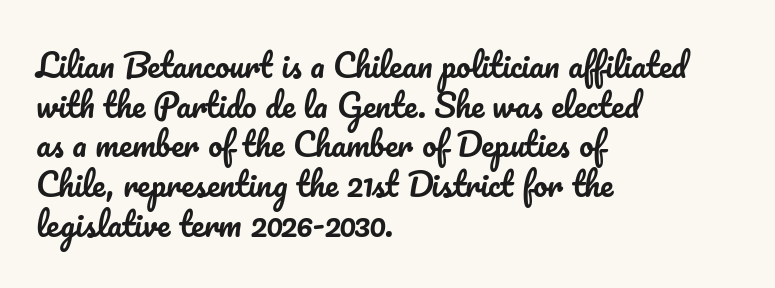
Q: Is the text italic (slanted)? A: Yes.
Q: Is the text underlined? A: No.
Q: How is the paragraph aligned? A: Left-aligned.
Q: Is the spacing between letters normal or unusually wide? A: Normal.
Q: Width (condensed, normal, or wide)? A: Normal.
Q: Stroke contrast? A: Low.
Q: x-height? A: Small.
Q: Monospaced? A: No.
